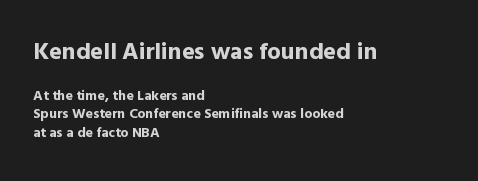
Q: Is the text bold? A: Yes.
Q: Is the text italic (slanted)? A: No, it is upright.
Q: Is the text underlined? A: No.
Q: How is the paragraph aligned? A: Left-aligned.
Q: Is the spacing between letters normal or unusually wide? A: Normal.
Q: Is the spacing between lines tight, normal or loose? A: Normal.
Q: Which block of text is set in a larger size, the first (top) or the second (bottom)? A: The first (top) one.
